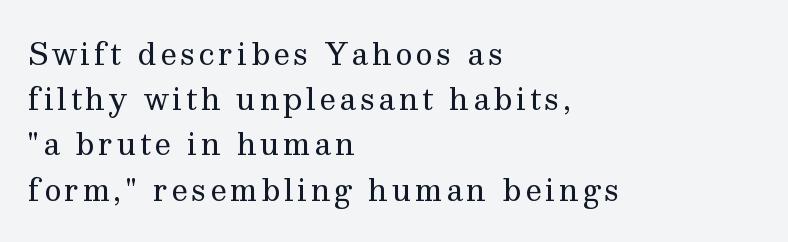
Q: Is the text bold? A: No.
Q: Is the text italic (slanted)? A: No, it is upright.
Q: Is the typeface a serif or a sans-serif typeface? A: Serif.
Q: Is the text underlined? A: No.
Q: How is the paragraph aligned? A: Left-aligned.
Q: Is the spacing between lines tight, normal or loose? A: Normal.
Q: Width (condensed, normal, or wide)? A: Normal.
Q: Stroke contrast? A: Medium.
Q: x-height? A: Medium.
Q: Monospaced? A: No.
